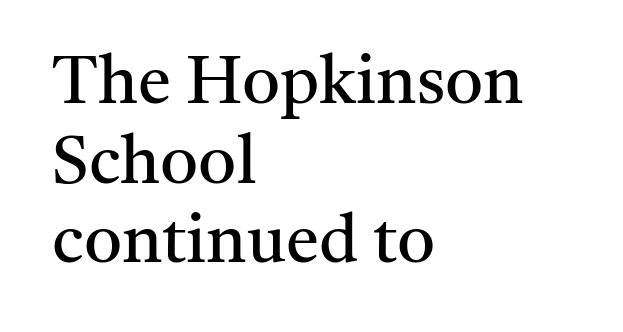
Q: Is the text bold? A: No.
Q: Is the text italic (slanted)? A: No, it is upright.
Q: Is the typeface a serif or a sans-serif typeface? A: Serif.
Q: Is the text underlined? A: No.
Q: How is the paragraph aligned? A: Left-aligned.
Q: Is the spacing between letters normal or unusually wide? A: Normal.
Q: Width (condensed, normal, or wide)? A: Normal.
Q: Stroke contrast? A: Medium.
Q: x-height? A: Medium.
Q: Monospaced? A: No.
